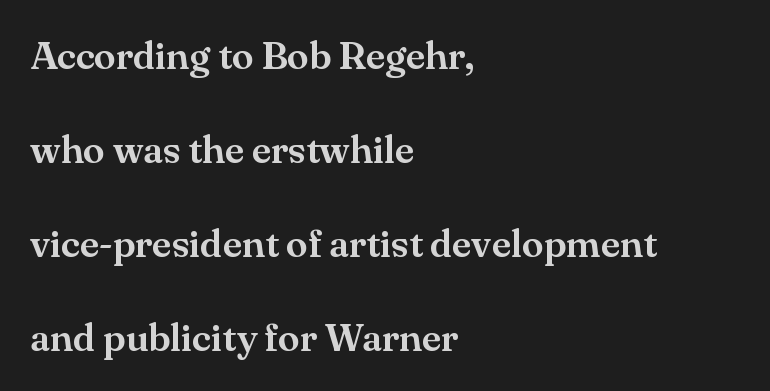
These lines are composed in type with serifs. Airy leading. Character widths vary here, with narrow letters taking less room than wide ones. What stands out about the letter spacing? Nothing — it is the standard amount. The paragraph shown leans on its left margin.
